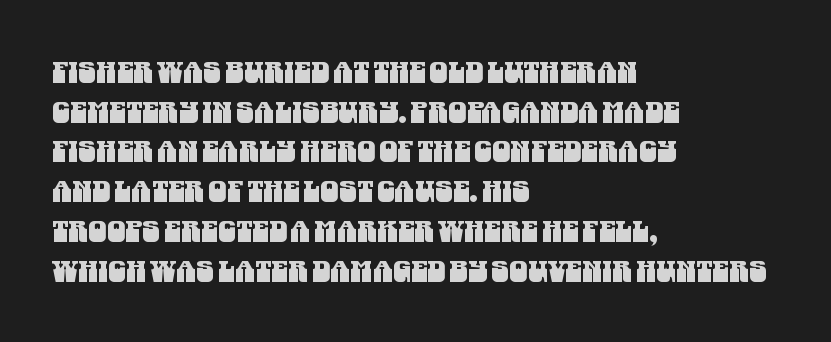
Q: Is the typeface a serif or a sans-serif typeface? A: Sans-serif.
Q: Is the text underlined? A: No.
Q: How is the paragraph aligned? A: Left-aligned.
Q: Is the spacing between letters normal or unusually wide? A: Normal.
Q: Is the spacing between lines tight, normal or loose? A: Normal.
Q: Width (condensed, normal, or wide)? A: Condensed.
Q: Stroke contrast? A: Medium.
Q: x-height? A: Large.
Q: Monospaced? A: No.
